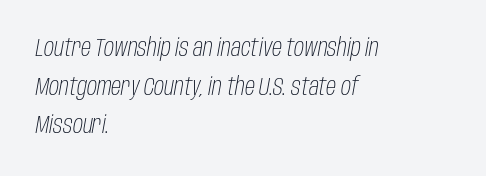
Is the block centered? No — it sits flush against the left margin. The passage shown is not underscored anywhere. When letters slant like this, we call the style italic. Characters follow at the spacing the type designer built in.
